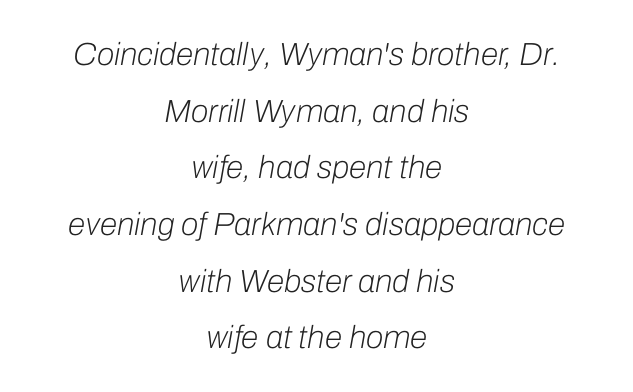
The image shows 32 px light type, italic (leaning right); set centered, line spacing 1.77x, normal letter spacing, not underlined; low stroke contrast and a medium x-height.
